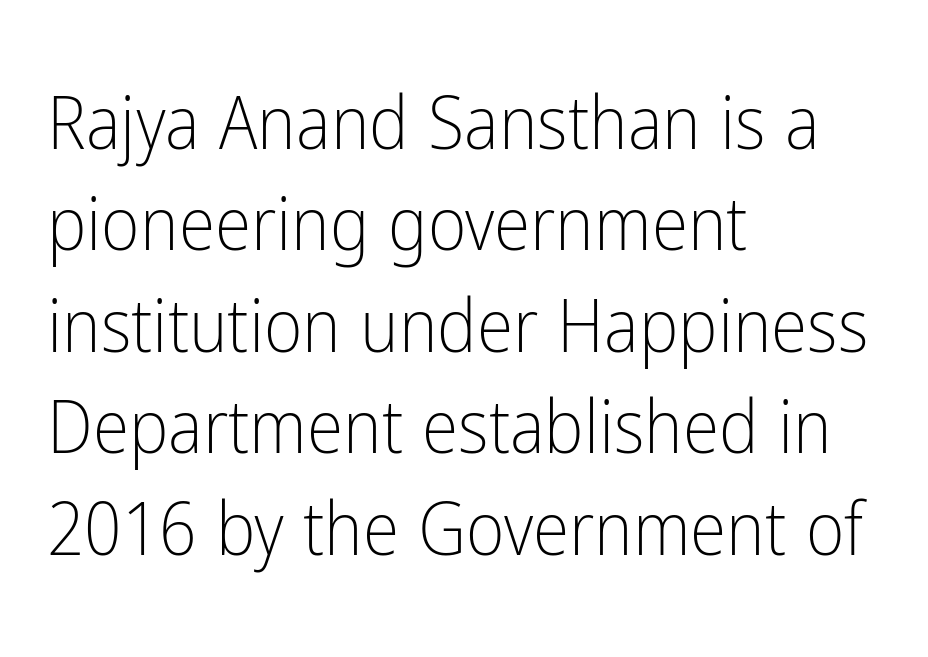
Q: Is the text bold? A: No.
Q: Is the text italic (slanted)? A: No, it is upright.
Q: Is the typeface a serif or a sans-serif typeface? A: Sans-serif.
Q: Is the text underlined? A: No.
Q: How is the paragraph aligned? A: Left-aligned.
Q: Is the spacing between letters normal or unusually wide? A: Normal.
Q: Is the spacing between lines tight, normal or loose? A: Normal.
Q: Width (condensed, normal, or wide)? A: Condensed.
Q: Stroke contrast? A: Low.
Q: x-height? A: Medium.
Q: Monospaced? A: No.
